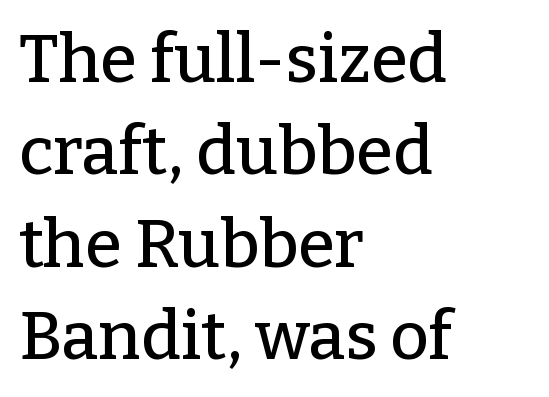
Alignment: flush left. The passage shown stacks its lines at a standard gap. It's the straight-up-and-down kind of type. Between one letter and the next there's only the usual sliver of space. Do the characters align in a grid? No, the font is proportional.
